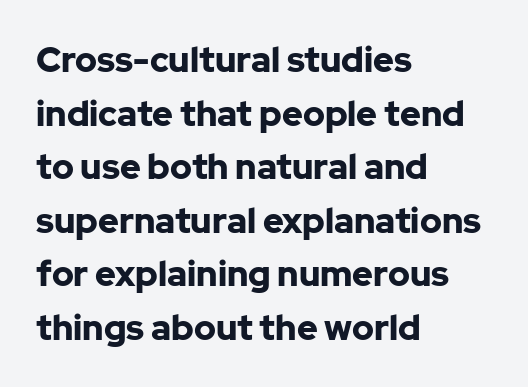
Q: Is the text bold? A: Yes.
Q: Is the text italic (slanted)? A: No, it is upright.
Q: Is the typeface a serif or a sans-serif typeface? A: Sans-serif.
Q: Is the text underlined? A: No.
Q: How is the paragraph aligned? A: Left-aligned.
Q: Is the spacing between letters normal or unusually wide? A: Normal.
Q: Is the spacing between lines tight, normal or loose? A: Normal.
Q: Width (condensed, normal, or wide)? A: Normal.
Q: Stroke contrast? A: Low.
Q: x-height? A: Medium.
Q: Monospaced? A: No.
